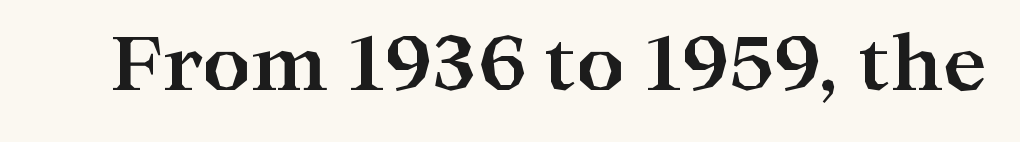
Q: Is the text bold? A: Yes.
Q: Is the text italic (slanted)? A: No, it is upright.
Q: Is the typeface a serif or a sans-serif typeface? A: Serif.
Q: Is the text underlined? A: No.
Q: Is the spacing between letters normal or unusually wide? A: Normal.
Q: Width (condensed, normal, or wide)? A: Wide.
Q: Stroke contrast? A: High.
Q: x-height? A: Medium.
Q: Monospaced? A: No.
